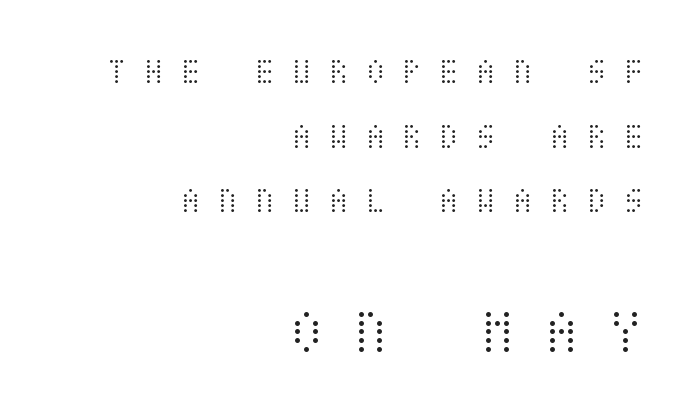
Q: Is the text bold? A: No.
Q: Is the text italic (slanted)? A: No, it is upright.
Q: Is the text underlined? A: No.
Q: How is the paragraph aligned? A: Right-aligned.
Q: Is the spacing between letters normal or unusually wide? A: Unusually wide.
Q: Which block of text is set in a larger size, the first (top) or the second (bottom)? A: The second (bottom) one.
Q: Width (condensed, normal, or wide)? A: Condensed.
Q: Stroke contrast? A: Medium.
Q: x-height? A: Large.
